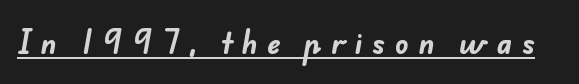
The image shows 28 px bold sans-serif type; set unusually wide letter spacing (+0.34 em), underlined; low stroke contrast and a small x-height.
